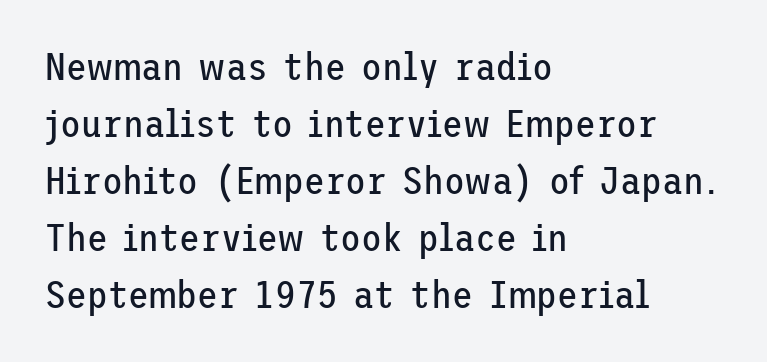
{"serif": "no", "italic": "no", "bold": "no", "weight": "regular", "width": "normal", "stroke_contrast": "low", "x_height": "medium", "underline": "no", "align": "left", "line_spacing": "normal", "line_spacing_ratio": 1.5, "letter_spacing": "normal", "letter_spacing_em": 0.0, "glyph_px": 38}
